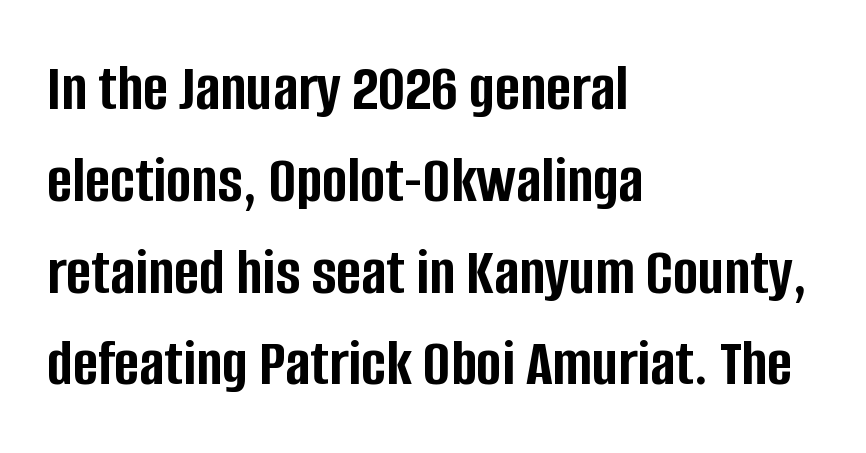
Q: Is the text bold? A: Yes.
Q: Is the text italic (slanted)? A: No, it is upright.
Q: Is the typeface a serif or a sans-serif typeface? A: Sans-serif.
Q: Is the text underlined? A: No.
Q: How is the paragraph aligned? A: Left-aligned.
Q: Is the spacing between letters normal or unusually wide? A: Normal.
Q: Is the spacing between lines tight, normal or loose? A: Normal.
Q: Width (condensed, normal, or wide)? A: Condensed.
Q: Stroke contrast? A: Low.
Q: x-height? A: Large.
Q: Monospaced? A: No.
